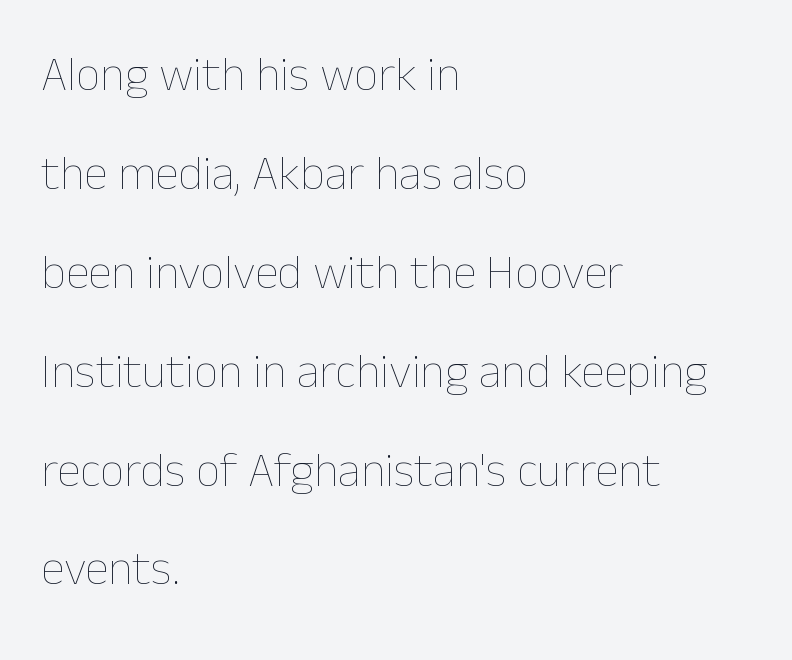
The passage shown is not bold in any degree. These lines are rendered in a variable-pitch font. One glance says open: line gaps are wider than usual. Horizontal alignment here is leftward, the default for most running prose.
